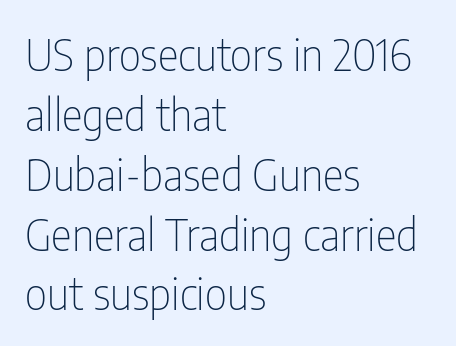
On a weight scale, this lands at 450 or below. Type style note: lacks serifs. The foot of each line stays bare and open. The paragraph shown leans on its left margin.
